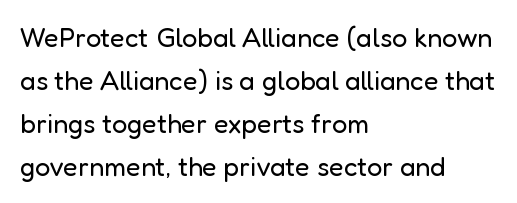
Line beginnings align vertically; line endings do not. Quick note: not italic, upright. No chunkiness to these letters — they're not bold. Default kerning and tracking; the words read as compact shapes.
